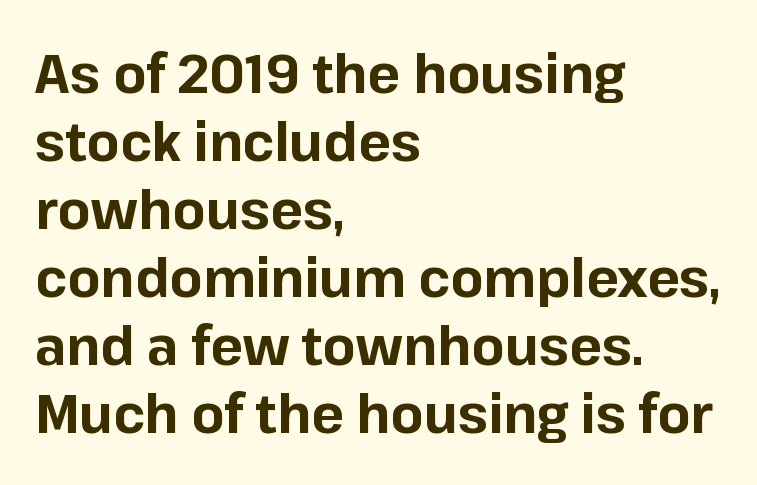
Q: Is the text bold? A: Yes.
Q: Is the text italic (slanted)? A: No, it is upright.
Q: Is the typeface a serif or a sans-serif typeface? A: Sans-serif.
Q: Is the text underlined? A: No.
Q: How is the paragraph aligned? A: Left-aligned.
Q: Is the spacing between letters normal or unusually wide? A: Normal.
Q: Is the spacing between lines tight, normal or loose? A: Normal.
Q: Width (condensed, normal, or wide)? A: Normal.
Q: Stroke contrast? A: Low.
Q: x-height? A: Medium.
Q: Monospaced? A: No.
